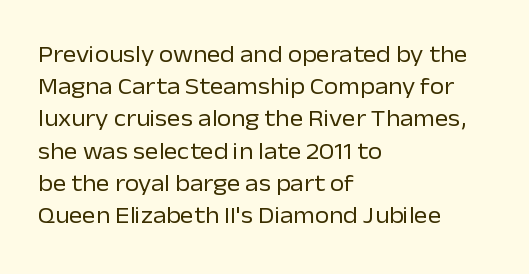
Regarding leading, the lines here are spaced in the standard way. The setting favours the left margin, as ordinary paragraphs usually do. The typeface has the unassuming heft of standard copy or less. The tracking reads as untouched default to a designer's eye. Type without underlining. Vertical strokes here are truly vertical.
